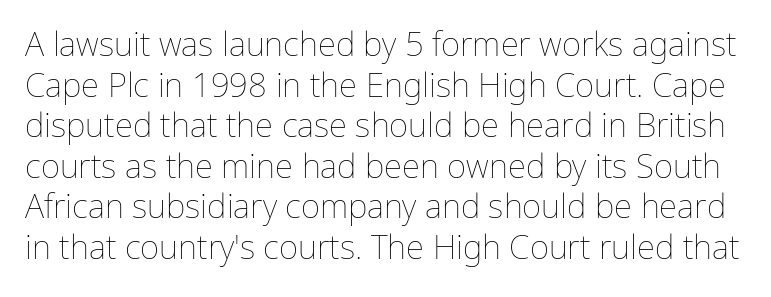
{"italic": "no", "bold": "no", "weight": "thin", "width": "normal", "stroke_contrast": "low", "x_height": "medium", "monospaced": "no", "underline": "no", "line_spacing_ratio": 1.23, "letter_spacing": "normal", "letter_spacing_em": 0.0, "glyph_px": 33}
